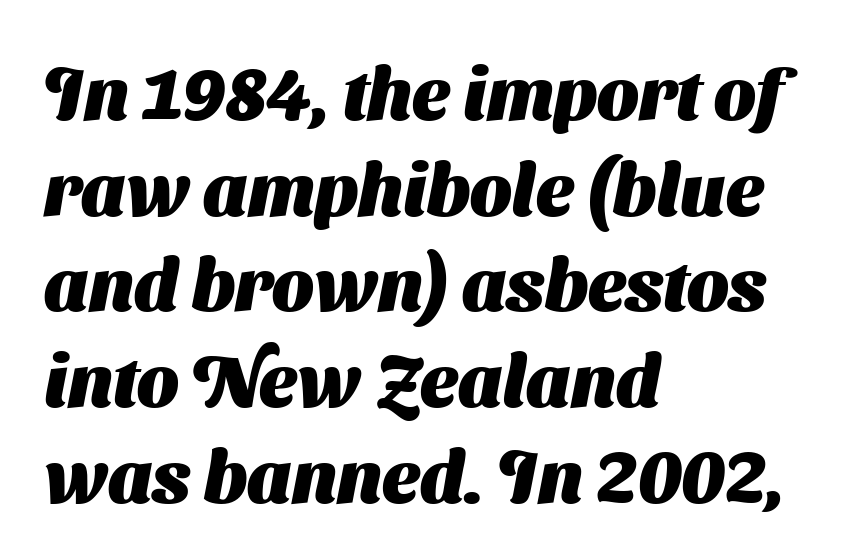
Proportional: the letters do not fall into vertical columns. Set as a true bold cut, around the 700 mark. The line-height multiplier appears to be the usual default. The text block is weighted toward the left margin, trailing off unevenly rightward. The face used here is a sans, in the tradition of grotesques and geometrics. Does extra space separate the letters? No, they use regular spacing.
